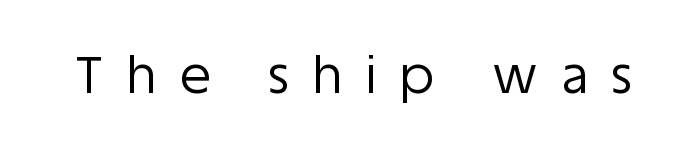
{"serif": "no", "italic": "no", "bold": "no", "weight": "regular", "width": "normal", "stroke_contrast": "low", "x_height": "large", "monospaced": "no", "underline": "no", "letter_spacing": "wide", "letter_spacing_em": 0.48, "glyph_px": 50}
